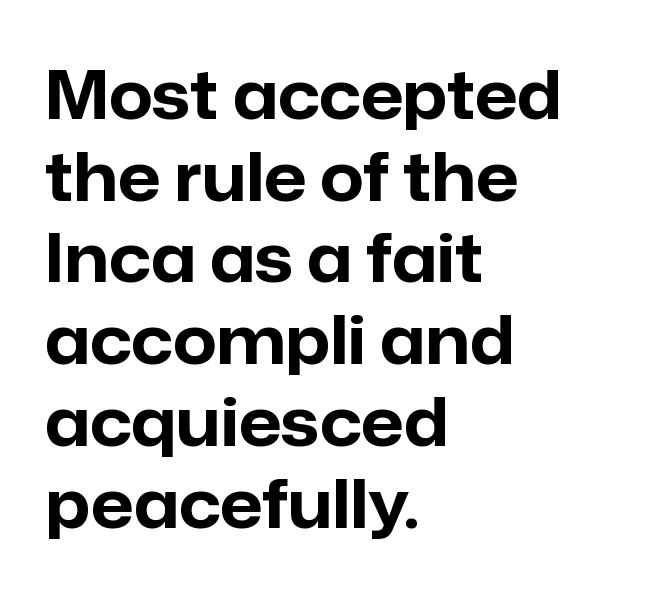
The image shows 67 px bold sans-serif type, upright; set left-aligned, line spacing 1.22x, normal letter spacing, not underlined; low stroke contrast and a medium x-height.
